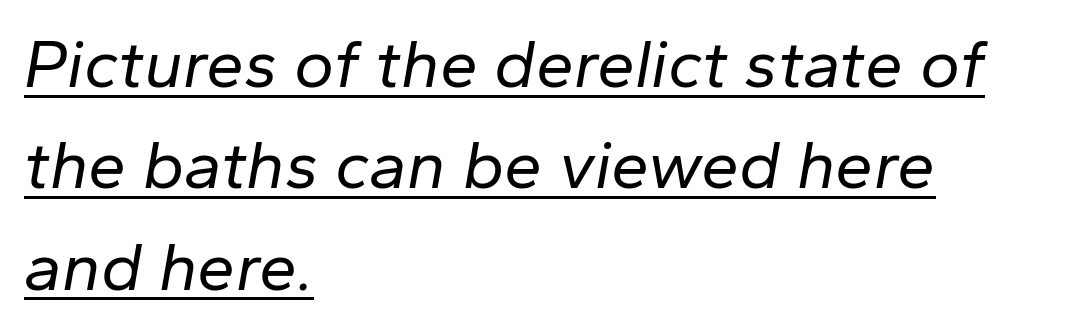
The image shows 68 px regular-weight type, italic (leaning right); set left-aligned, normal line spacing (1.49x), normal letter spacing, underlined; low stroke contrast and a medium x-height.
